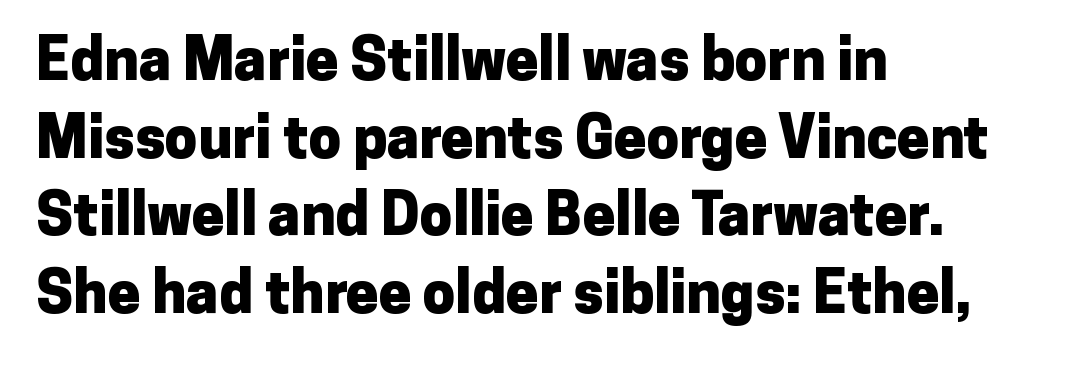
The image shows 58 px heavy sans-serif type, upright; set left-aligned, normal line spacing (1.34x), normal letter spacing, not underlined; low stroke contrast and a medium x-height.
